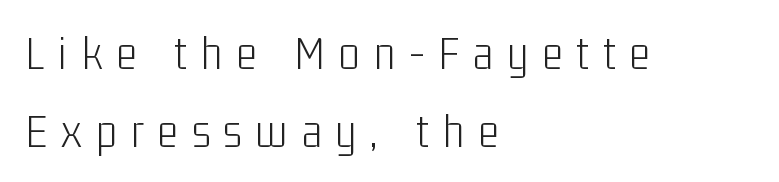
The image shows 49 px light, condensed sans-serif type, upright; set left-aligned, normal line spacing (1.59x), unusually wide letter spacing (+0.29 em), not underlined; low stroke contrast and a medium x-height.
